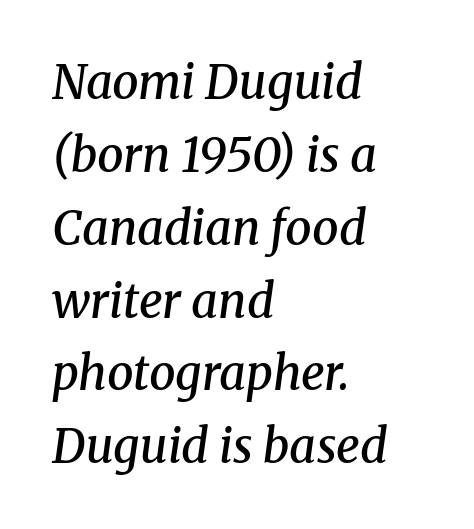
The image shows 47 px semibold serif type, italic (leaning right); set left-aligned, normal line spacing (1.55x), normal letter spacing, not underlined; medium stroke contrast and a medium x-height.
